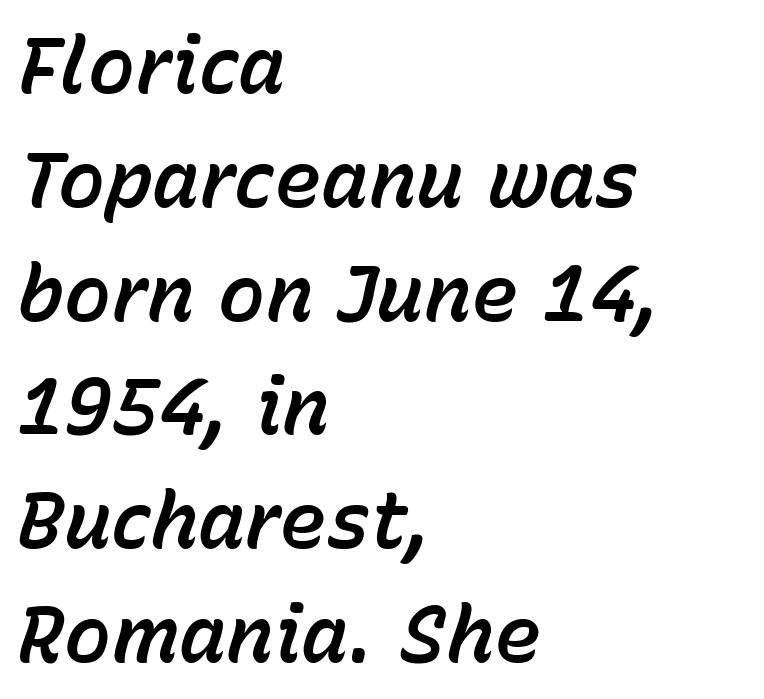
The image shows 79 px text type, italic (leaning right); set left-aligned, normal line spacing (1.44x), normal letter spacing, not underlined; low stroke contrast and a medium x-height.
